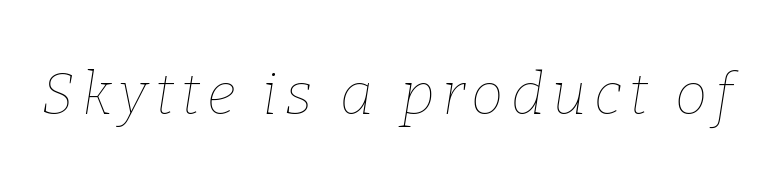
Q: Is the text bold? A: No.
Q: Is the text italic (slanted)? A: Yes, it leans right by about 9 degrees.
Q: Is the text underlined? A: No.
Q: Width (condensed, normal, or wide)? A: Normal.
Q: Stroke contrast? A: Low.
Q: x-height? A: Medium.
Q: Monospaced? A: No.
